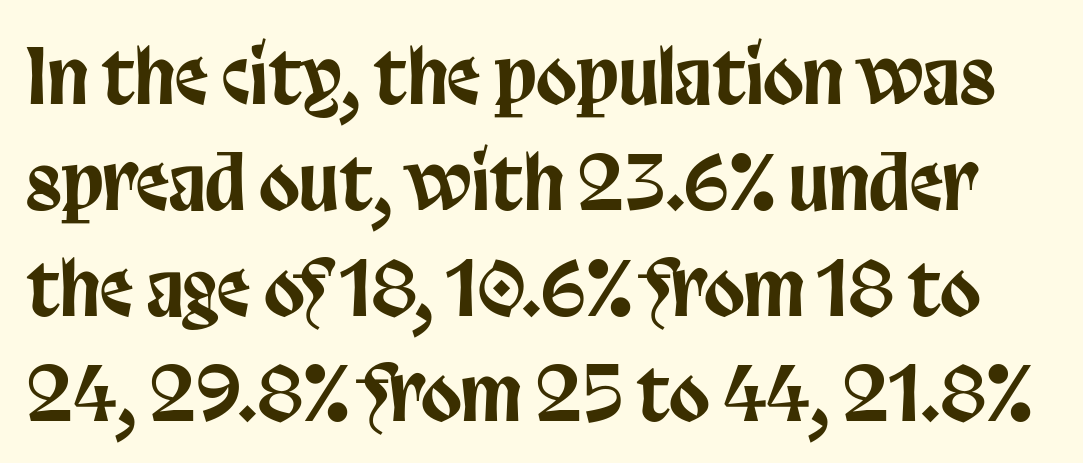
{"serif": "no", "italic": "no", "width": "condensed", "stroke_contrast": "low", "x_height": "large", "monospaced": "no", "underline": "no", "line_spacing": "normal", "line_spacing_ratio": 1.43, "letter_spacing": "normal", "letter_spacing_em": 0.0, "glyph_px": 74}
